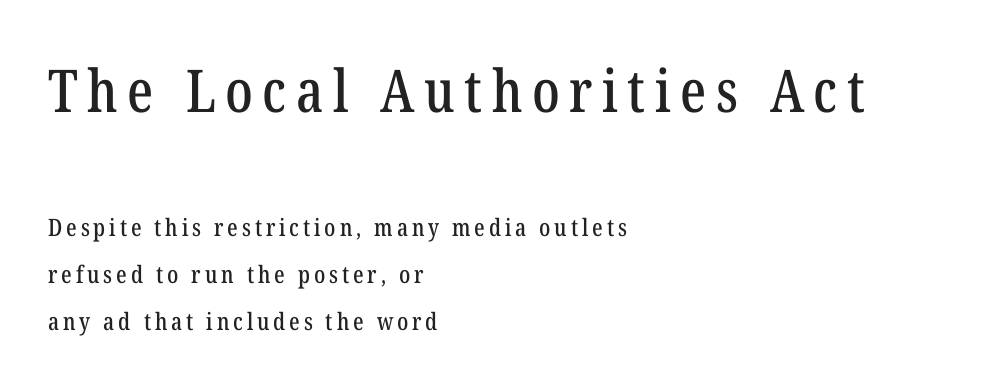
{"serif": "yes", "italic": "no", "width": "condensed", "stroke_contrast": "low", "x_height": "medium", "monospaced": "no", "underline": "no", "align": "left", "line_spacing": "loose", "line_spacing_ratio": 1.95, "larger_block": "first", "size_ratio": 2.46, "glyph_px": 59}
